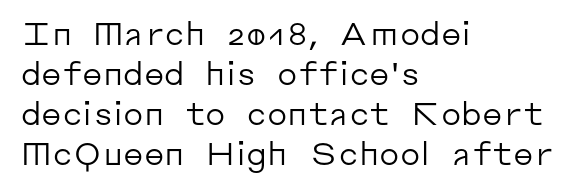
{"serif": "no", "italic": "no", "bold": "no", "weight": "regular", "width": "normal", "stroke_contrast": "low", "x_height": "medium", "monospaced": "no", "underline": "no", "align": "left", "line_spacing": "normal", "line_spacing_ratio": 1.25, "letter_spacing": "normal", "letter_spacing_em": 0.0, "glyph_px": 32}
